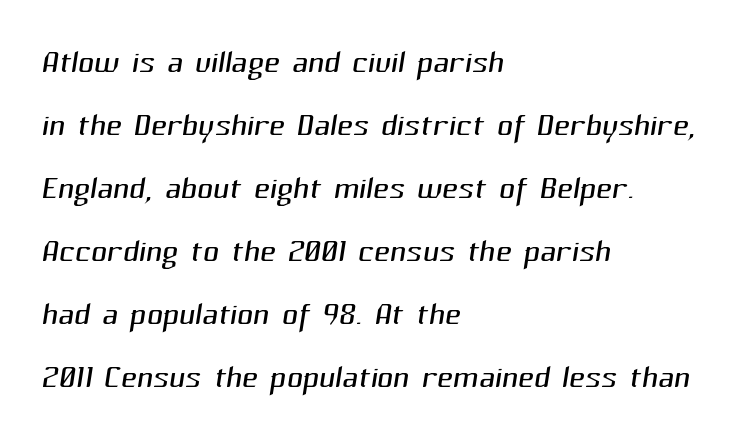
{"serif": "no", "bold": "no", "weight": "light", "width": "normal", "stroke_contrast": "medium", "x_height": "medium", "monospaced": "no", "underline": "no", "align": "left", "line_spacing": "normal", "line_spacing_ratio": 1.43, "letter_spacing": "normal", "letter_spacing_em": 0.0, "glyph_px": 44}
